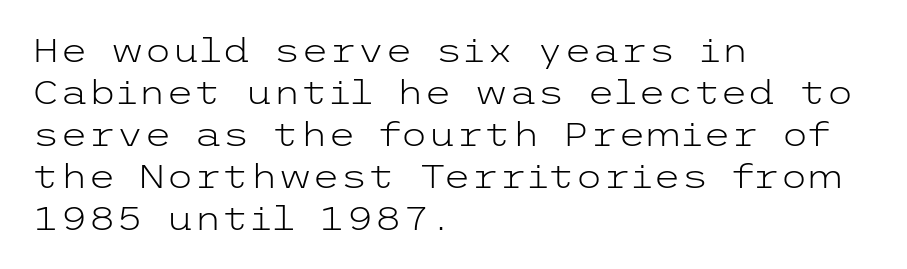
{"serif": "no", "italic": "no", "bold": "no", "weight": "light", "width": "wide", "stroke_contrast": "low", "x_height": "medium", "underline": "no", "align": "left", "line_spacing": "normal", "line_spacing_ratio": 1.31, "letter_spacing": "normal", "letter_spacing_em": 0.0, "glyph_px": 32}
